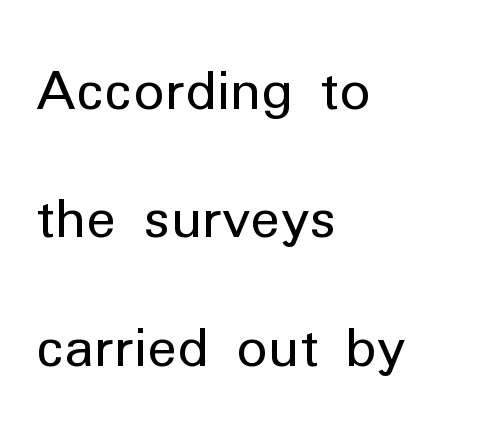
{"serif": "no", "italic": "no", "bold": "no", "weight": "regular", "width": "normal", "stroke_contrast": "low", "x_height": "medium", "monospaced": "no", "underline": "no", "align": "left", "line_spacing": "loose", "line_spacing_ratio": 2.42, "letter_spacing": "normal", "letter_spacing_em": 0.0, "glyph_px": 53}
